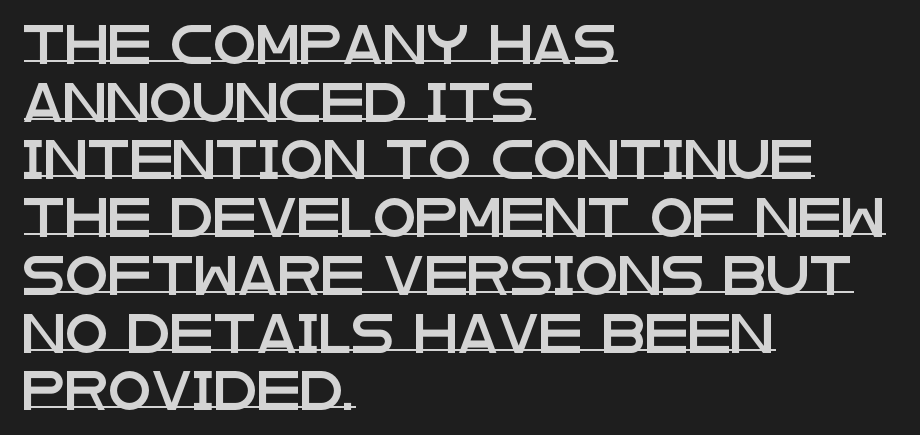
{"serif": "no", "italic": "no", "width": "wide", "stroke_contrast": "low", "x_height": "large", "monospaced": "no", "underline": "yes", "align": "left", "line_spacing": "normal", "line_spacing_ratio": 1.48, "letter_spacing": "normal", "letter_spacing_em": 0.0, "glyph_px": 39}
